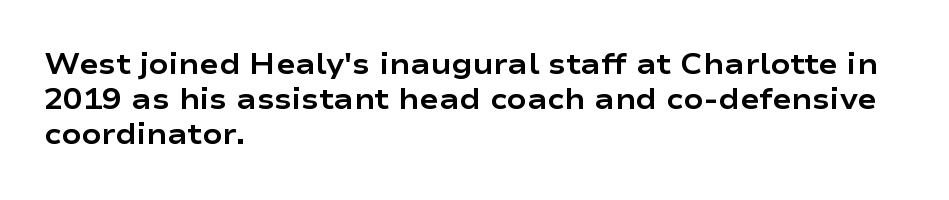
{"serif": "no", "italic": "no", "bold": "yes", "weight": "bold", "width": "wide", "stroke_contrast": "low", "x_height": "medium", "monospaced": "no", "underline": "no", "align": "left", "line_spacing_ratio": 1.21, "letter_spacing": "normal", "letter_spacing_em": 0.0, "glyph_px": 29}
